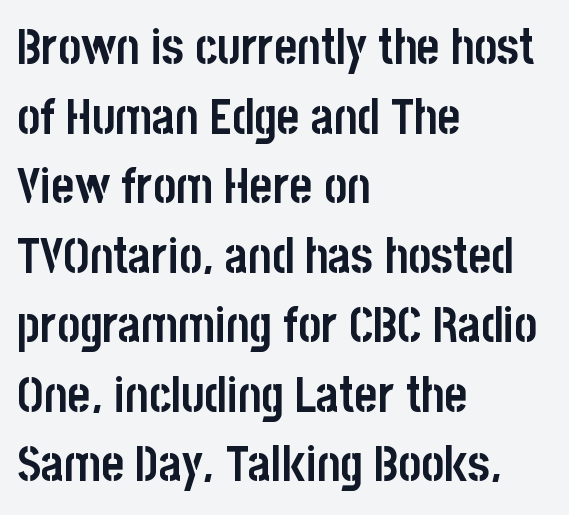
The image shows 49 px semibold, condensed sans-serif type, upright; set left-aligned, normal line spacing (1.42x), normal letter spacing, not underlined; low stroke contrast and a large x-height.
